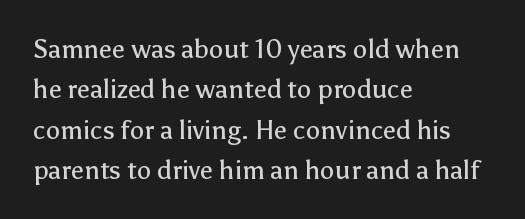
Check the space under the baseline: it is left empty. The type sits square on the baseline with zero lean. Line spacing here is normal. Casual observation: everything's shoved over to the left. Honestly, the letter spacing is just normal — you wouldn't notice it.
